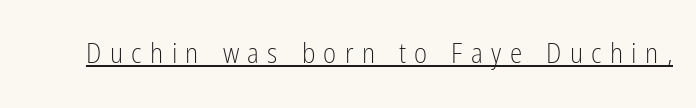
In terms of letterform style, serifs are entirely absent. The rendering uses natural spacing where letterforms have individual widths. Substantial extra tracking has been applied to these lines. Compared with undecorated copy, this sample adds a rule below the words. Posture: upright roman.
